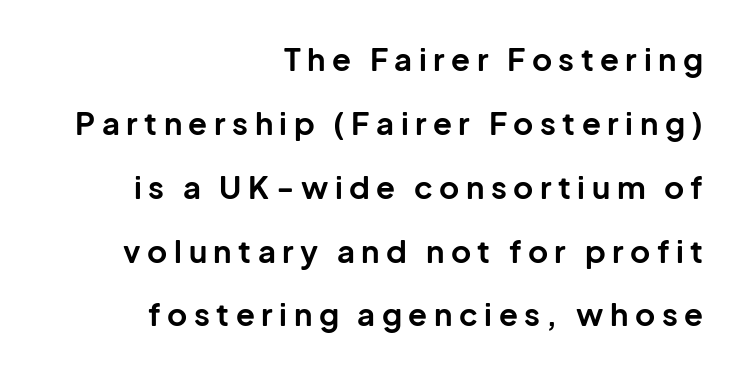
Words float on clear page, feet unadorned. The lines are spread far apart with generous leading. Posture: straight, roman, zero tilt. The paragraph has a hard right edge and a soft left edge. These lines have a slow, spaced-out rhythm from letter to letter. These words are printed bold, with thick strokes throughout.
